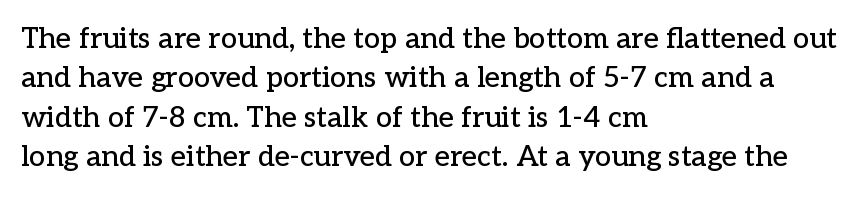
{"serif": "yes", "italic": "no", "width": "normal", "stroke_contrast": "low", "x_height": "medium", "monospaced": "no", "underline": "no", "align": "left", "line_spacing": "normal", "line_spacing_ratio": 1.36, "letter_spacing": "normal", "letter_spacing_em": 0.0, "glyph_px": 29}
